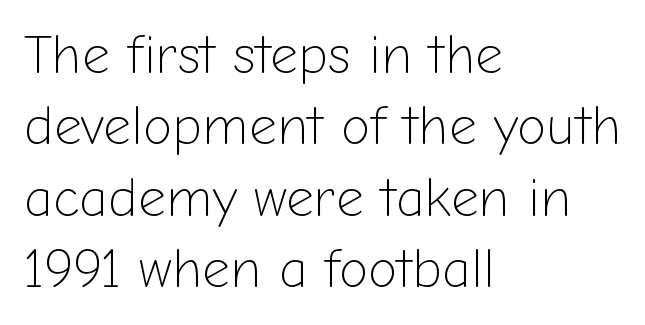
You could not count columns in this text — the font is proportionally spaced. This rendering features lettering with no underline. This is the regular roman posture of the typeface. Are there feet on the stems? There aren't — it's a sans. The line-height multiplier appears to be the usual default.
